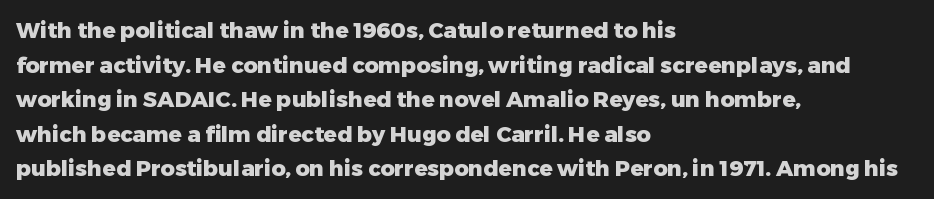
The image shows 22 px bold type, upright; set left-aligned, normal line spacing (1.57x), normal letter spacing, not underlined.
